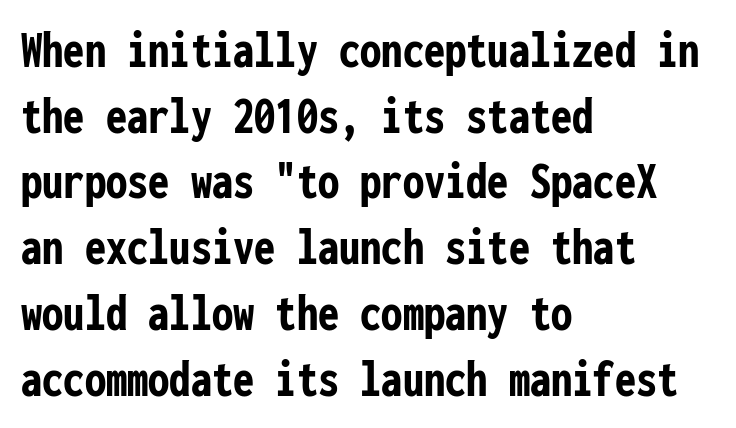
The image shows 53 px semibold, condensed sans-serif type, upright, monospaced; set left-aligned, line spacing 1.24x, normal letter spacing, not underlined; low stroke contrast and a medium x-height.
